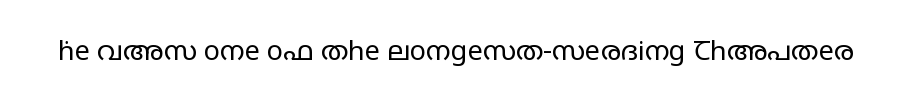
{"italic": "no", "bold": "no", "underline": "no", "letter_spacing": "normal", "letter_spacing_em": 0.0, "glyph_px": 27}
